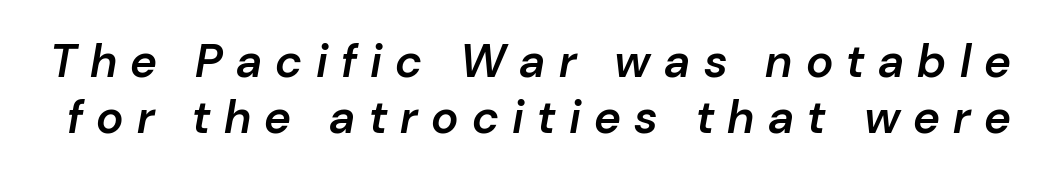
{"italic": "yes", "lean": "right", "slant_degrees": 10, "bold": "semi", "weight": "semibold", "width": "normal", "stroke_contrast": "low", "x_height": "medium", "monospaced": "no", "underline": "no", "line_spacing_ratio": 1.21, "letter_spacing": "wide", "letter_spacing_em": 0.29, "glyph_px": 46}
